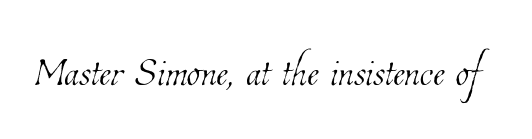
Q: Is the text bold? A: No.
Q: Is the text underlined? A: No.
Q: Is the spacing between letters normal or unusually wide? A: Normal.
Q: Width (condensed, normal, or wide)? A: Condensed.
Q: Stroke contrast? A: Low.
Q: x-height? A: Medium.
Q: Monospaced? A: No.
